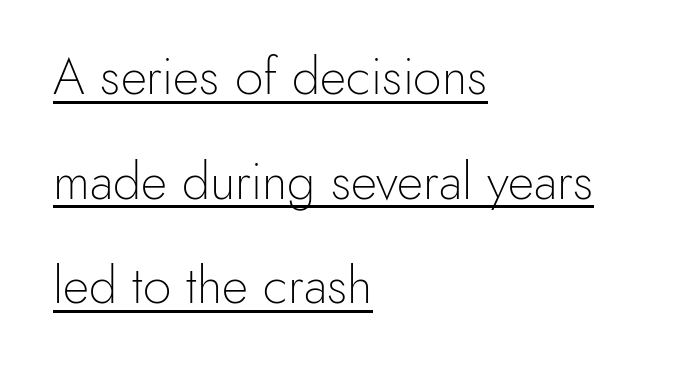
The image shows 51 px light sans-serif type, upright; set left-aligned, loose line spacing (2.05x), normal letter spacing, underlined; a small x-height.
